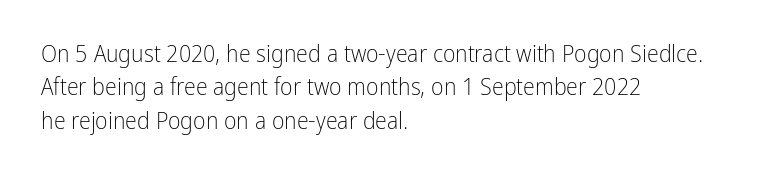
{"italic": "no", "bold": "no", "underline": "no", "align": "left", "line_spacing": "normal", "line_spacing_ratio": 1.39, "letter_spacing": "normal", "letter_spacing_em": 0.0, "glyph_px": 24}
